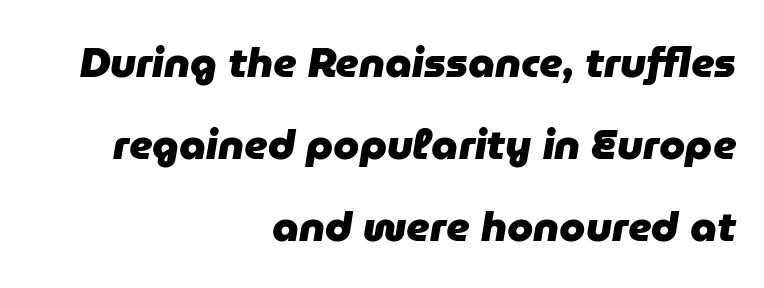
The image shows 42 px heavy type, italic (leaning right); set right-aligned, loose line spacing (1.95x), normal letter spacing, not underlined; low stroke contrast and a medium x-height.
